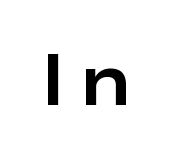
Q: Is the text bold? A: Yes.
Q: Is the text italic (slanted)? A: No, it is upright.
Q: Is the typeface a serif or a sans-serif typeface? A: Sans-serif.
Q: Is the text underlined? A: No.
Q: Width (condensed, normal, or wide)? A: Wide.
Q: Stroke contrast? A: Low.
Q: x-height? A: Medium.
Q: Monospaced? A: No.
